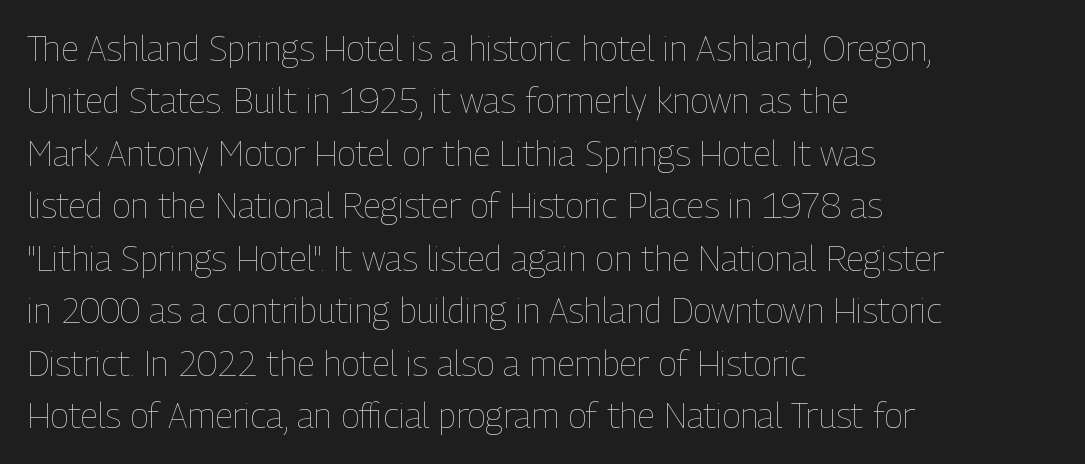
Is there any slant? The stems are plumb. Summary of vertical rhythm: regular, with standard interline spacing. This sample has the flowing, uneven cadence of proportional lettering. Letters have the restrained weight of plain body copy at most.
